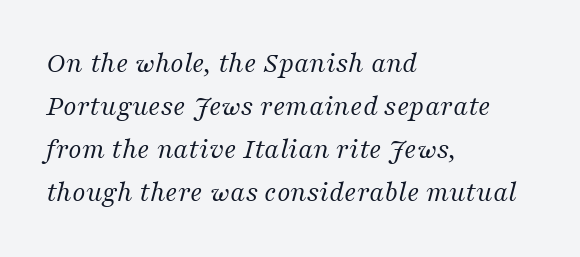
Q: Is the text bold? A: No.
Q: Is the text italic (slanted)? A: Yes, it leans right by about 16 degrees.
Q: Is the typeface a serif or a sans-serif typeface? A: Serif.
Q: Is the text underlined? A: No.
Q: How is the paragraph aligned? A: Left-aligned.
Q: Is the spacing between letters normal or unusually wide? A: Normal.
Q: Is the spacing between lines tight, normal or loose? A: Normal.
Q: Width (condensed, normal, or wide)? A: Normal.
Q: Stroke contrast? A: Medium.
Q: x-height? A: Medium.
Q: Monospaced? A: No.
